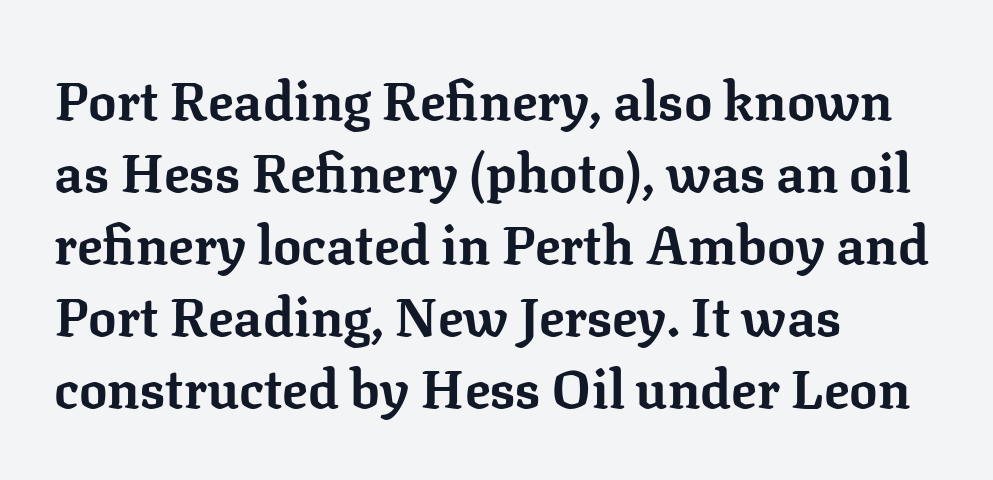
{"serif": "yes", "italic": "no", "bold": "yes", "weight": "bold", "width": "normal", "stroke_contrast": "low", "x_height": "medium", "monospaced": "no", "underline": "no", "align": "left", "line_spacing": "normal", "line_spacing_ratio": 1.36, "letter_spacing": "normal", "letter_spacing_em": 0.0, "glyph_px": 53}
